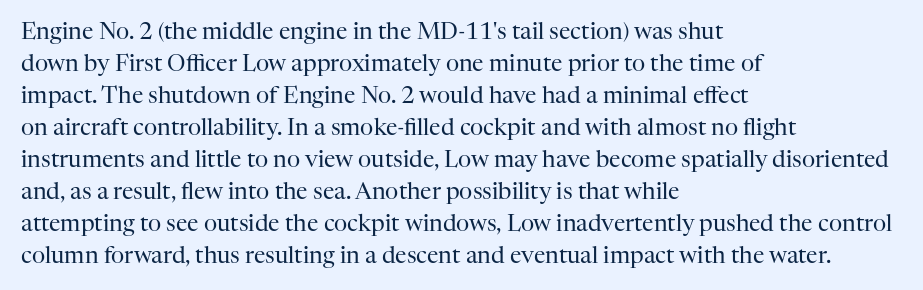
{"italic": "no", "bold": "no", "underline": "no", "align": "left", "line_spacing": "normal", "line_spacing_ratio": 1.39, "letter_spacing": "normal", "letter_spacing_em": 0.0, "glyph_px": 23}
